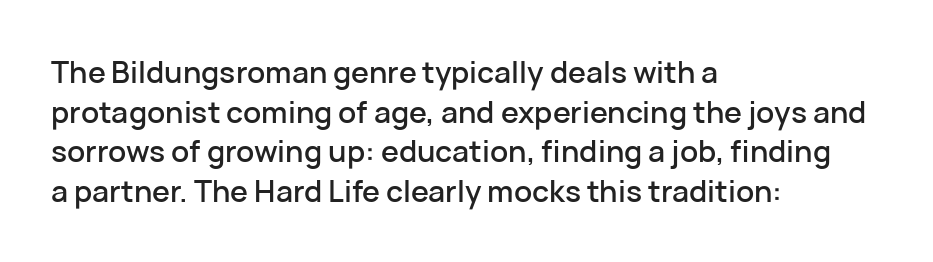
The image shows 30 px sans-serif type, upright; set left-aligned, normal line spacing (1.32x), normal letter spacing, not underlined; low stroke contrast and a medium x-height.
